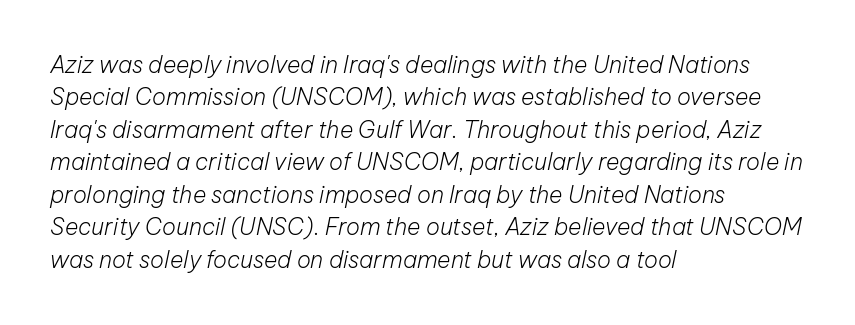
The image shows 23 px text type, italic (leaning right); set left-aligned, normal line spacing (1.41x), normal letter spacing, not underlined.
